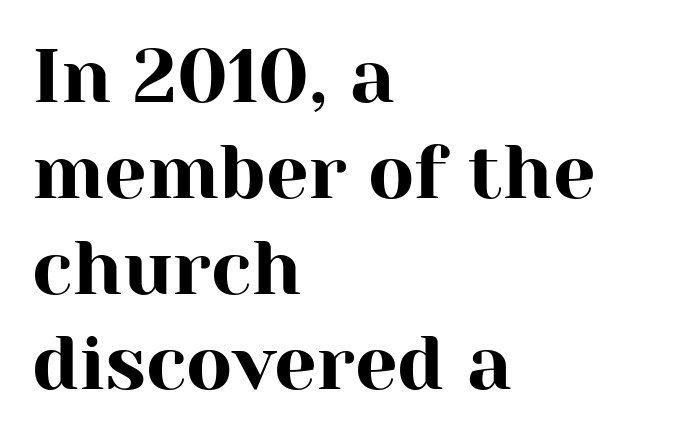
Glance below the letters and you will spot only blank space. The lines sit at an ordinary, default distance from one another. Ordinary non-slanted type is in use. A typesetter would call this proportional, since set widths differ per character.
